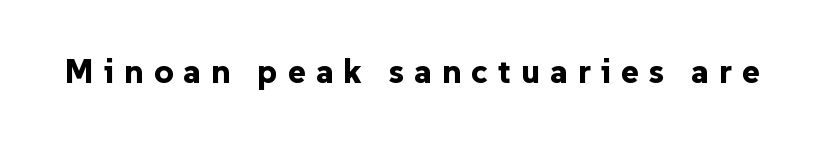
{"serif": "no", "italic": "no", "bold": "yes", "weight": "bold", "width": "normal", "stroke_contrast": "low", "x_height": "medium", "monospaced": "no", "underline": "no", "letter_spacing": "wide", "letter_spacing_em": 0.29, "glyph_px": 34}
